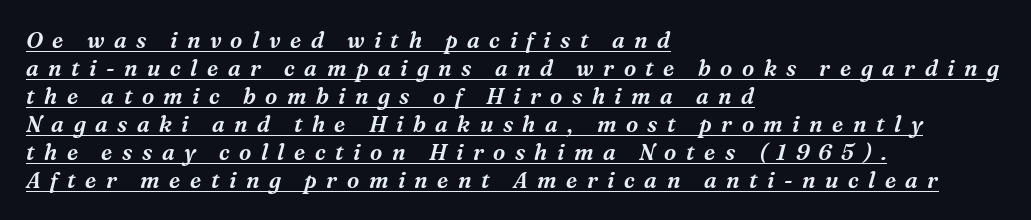
{"italic": "yes", "lean": "right", "slant_degrees": 16, "underline": "yes", "align": "left", "line_spacing": "normal", "line_spacing_ratio": 1.27, "letter_spacing": "wide", "letter_spacing_em": 0.43, "glyph_px": 22}
